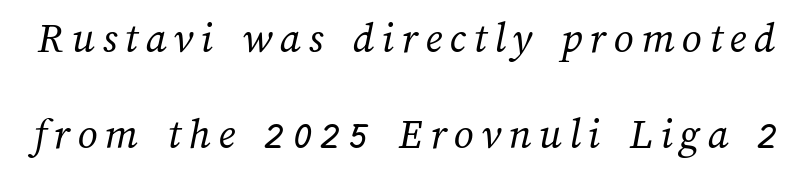
{"bold": "no", "weight": "regular", "width": "normal", "stroke_contrast": "medium", "x_height": "medium", "monospaced": "no", "underline": "no", "line_spacing": "loose", "line_spacing_ratio": 2.18, "glyph_px": 44}
